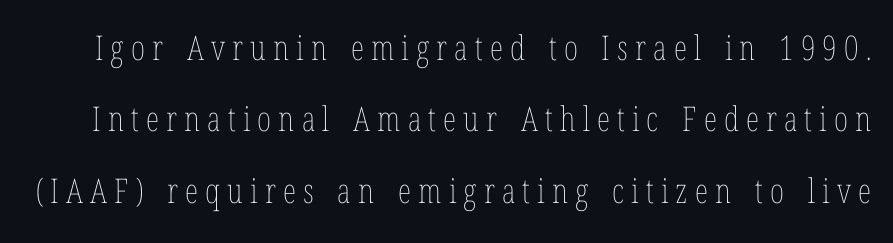
Q: Is the text bold? A: No.
Q: Is the text italic (slanted)? A: No, it is upright.
Q: Is the text underlined? A: No.
Q: Is the spacing between letters normal or unusually wide? A: Unusually wide.
Q: Is the spacing between lines tight, normal or loose? A: Loose.
Q: Width (condensed, normal, or wide)? A: Condensed.
Q: Stroke contrast? A: Low.
Q: x-height? A: Medium.
Q: Monospaced? A: No.
